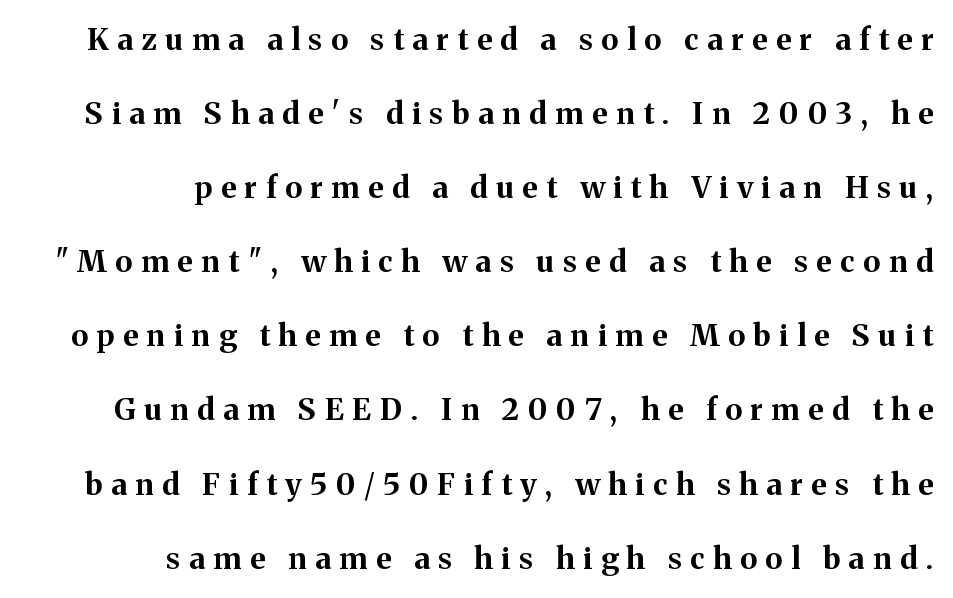
This rendering employs a face with finishing strokes, i.e., a serif. This rendering features lettering with no underline. Characters follow at a spacing far wider than the type designer built in. The lettering holds an erect, upright posture throughout.
